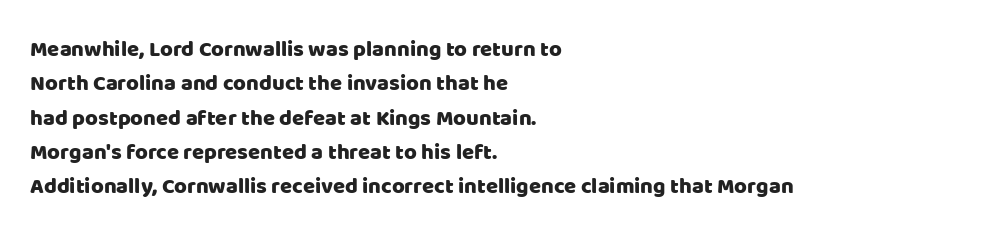
{"italic": "no", "underline": "no", "align": "left", "line_spacing": "normal", "line_spacing_ratio": 1.56, "letter_spacing": "normal", "letter_spacing_em": 0.0, "glyph_px": 22}
